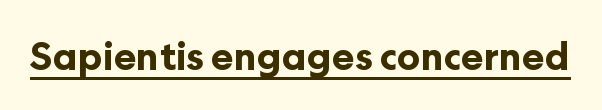
The image shows 38 px bold sans-serif type, upright; set normal letter spacing, underlined; low stroke contrast and a medium x-height.
